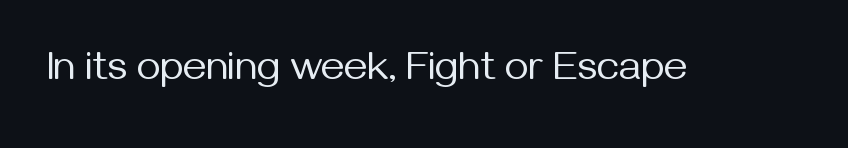
Posture: straight, roman, zero tilt. Serif or sans? Sans — the stroke terminals are bare. Between one letter and the next there's only the usual sliver of space. The zone under the glyphs is completely vacant. The face used here is proportionally spaced, like ordinary book or web type. Compared with a typical body face, this is equally light or lighter still.
